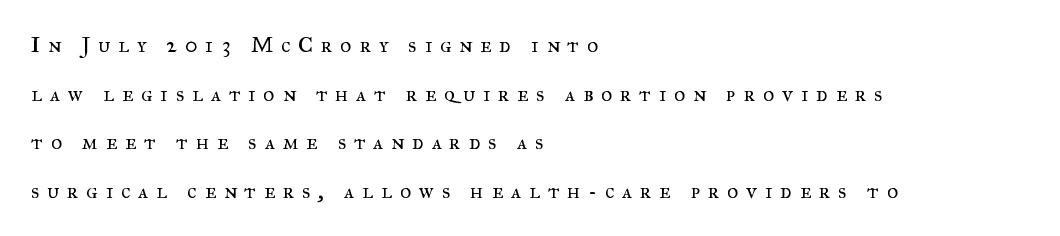
{"italic": "no", "bold": "no", "underline": "no", "align": "left", "line_spacing": "loose", "line_spacing_ratio": 2.21, "letter_spacing": "wide", "letter_spacing_em": 0.35, "glyph_px": 22}
